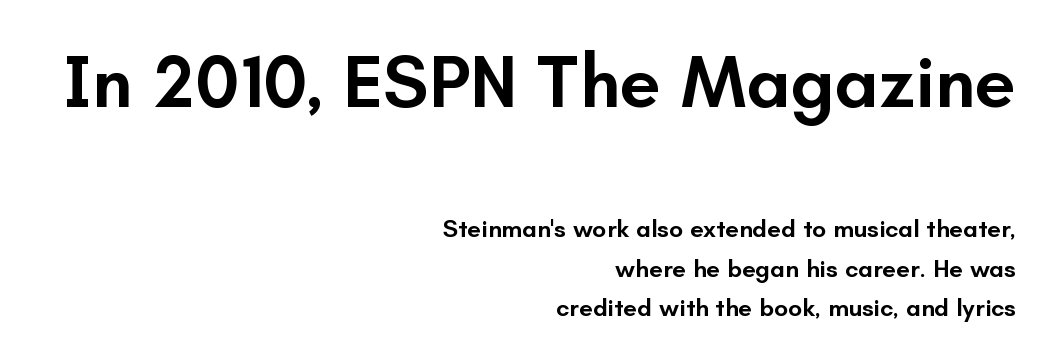
{"serif": "no", "italic": "no", "bold": "semi", "weight": "semibold", "width": "normal", "stroke_contrast": "low", "x_height": "small", "monospaced": "no", "underline": "no", "align": "right", "line_spacing": "normal", "line_spacing_ratio": 1.58, "letter_spacing": "normal", "letter_spacing_em": 0.0, "larger_block": "first", "size_ratio": 2.96, "glyph_px": 74}
